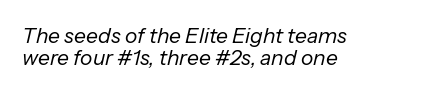
Q: Is the text bold? A: No.
Q: Is the text italic (slanted)? A: Yes, it leans right by about 13 degrees.
Q: Is the text underlined? A: No.
Q: How is the paragraph aligned? A: Left-aligned.
Q: Is the spacing between letters normal or unusually wide? A: Normal.
Q: Is the spacing between lines tight, normal or loose? A: Tight.
